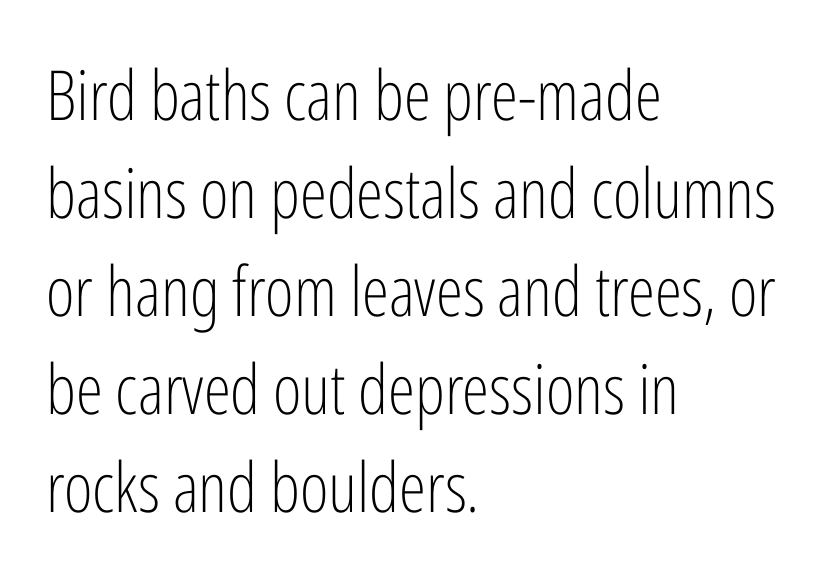
Q: Is the text bold? A: No.
Q: Is the text italic (slanted)? A: No, it is upright.
Q: Is the typeface a serif or a sans-serif typeface? A: Sans-serif.
Q: Is the text underlined? A: No.
Q: How is the paragraph aligned? A: Left-aligned.
Q: Is the spacing between letters normal or unusually wide? A: Normal.
Q: Is the spacing between lines tight, normal or loose? A: Normal.
Q: Width (condensed, normal, or wide)? A: Condensed.
Q: Stroke contrast? A: Low.
Q: x-height? A: Medium.
Q: Monospaced? A: No.
